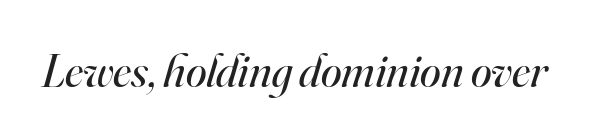
{"serif": "yes", "italic": "yes", "lean": "right", "slant_degrees": 16, "bold": "no", "weight": "regular", "width": "normal", "stroke_contrast": "high", "x_height": "small", "monospaced": "no", "underline": "no", "letter_spacing": "normal", "letter_spacing_em": 0.0, "glyph_px": 47}
